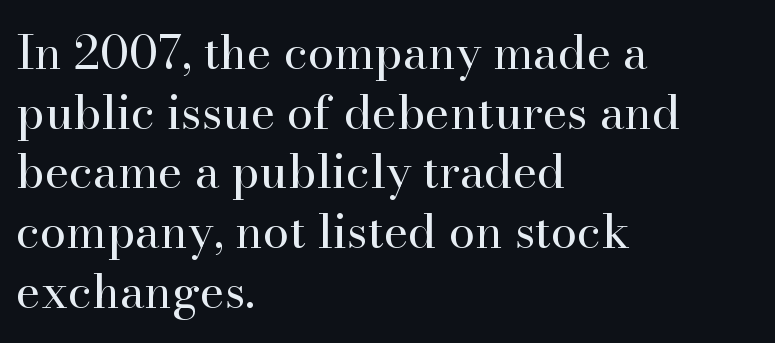
Q: Is the text bold? A: No.
Q: Is the text italic (slanted)? A: No, it is upright.
Q: Is the typeface a serif or a sans-serif typeface? A: Serif.
Q: Is the text underlined? A: No.
Q: How is the paragraph aligned? A: Left-aligned.
Q: Is the spacing between letters normal or unusually wide? A: Normal.
Q: Is the spacing between lines tight, normal or loose? A: Normal.
Q: Width (condensed, normal, or wide)? A: Normal.
Q: Stroke contrast? A: High.
Q: x-height? A: Small.
Q: Monospaced? A: No.
